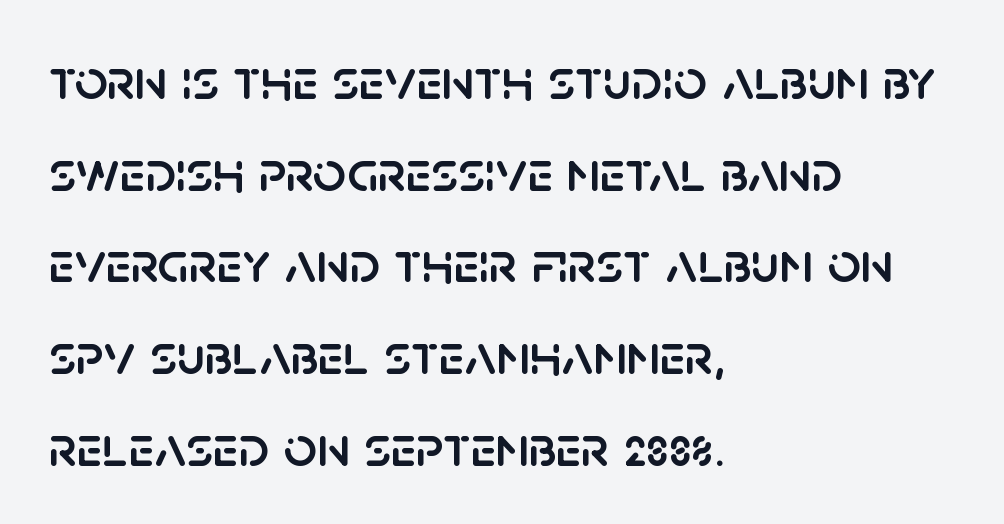
{"serif": "no", "italic": "no", "width": "normal", "stroke_contrast": "low", "x_height": "large", "monospaced": "no", "underline": "no", "align": "left", "line_spacing": "normal", "line_spacing_ratio": 1.58, "letter_spacing": "normal", "letter_spacing_em": 0.0, "glyph_px": 58}
